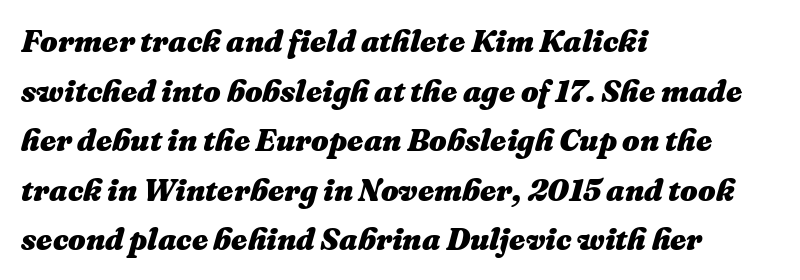
Nobody drew a line under any word here. This rendering uses left alignment, leaving the right contour irregular. The line texture is even and compact thanks to regular tracking. Varying glyph widths throughout — classic text-font behaviour.
